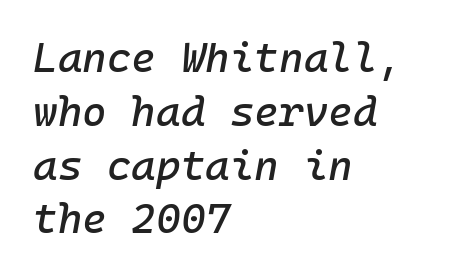
Regarding leading, the lines here are spaced in the standard way. Teacher's note: observe the even left margin — that is flush-left alignment. Would a proofreader flag this as italicized? Yes. The zone under the glyphs is completely vacant. Is the letter spacing exaggerated? No — it looks like the ordinary default.
